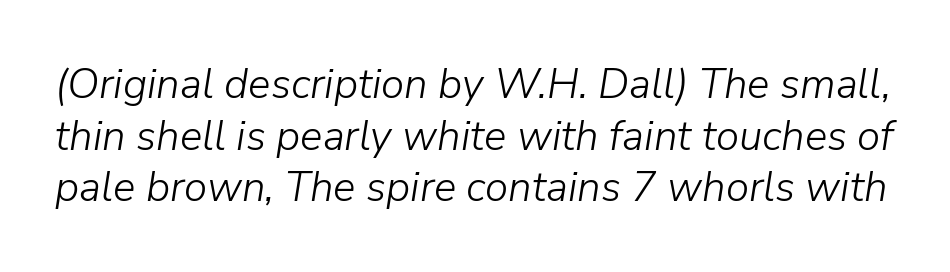
Q: Is the text bold? A: No.
Q: Is the text italic (slanted)? A: Yes, it leans right by about 9 degrees.
Q: Is the text underlined? A: No.
Q: Is the spacing between letters normal or unusually wide? A: Normal.
Q: Width (condensed, normal, or wide)? A: Normal.
Q: Stroke contrast? A: Low.
Q: x-height? A: Medium.
Q: Monospaced? A: No.
